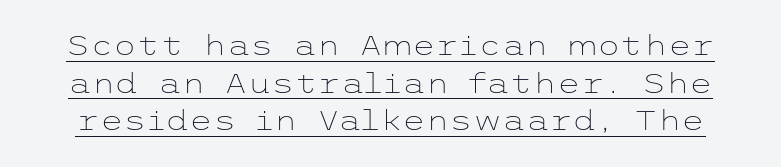
Q: Is the text bold? A: No.
Q: Is the text italic (slanted)? A: No, it is upright.
Q: Is the text underlined? A: Yes.
Q: Is the spacing between letters normal or unusually wide? A: Normal.
Q: Is the spacing between lines tight, normal or loose? A: Normal.
